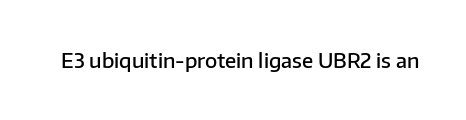
Q: Is the text bold? A: Semi-bold.
Q: Is the text italic (slanted)? A: No, it is upright.
Q: Is the text underlined? A: No.
Q: Is the spacing between letters normal or unusually wide? A: Normal.
